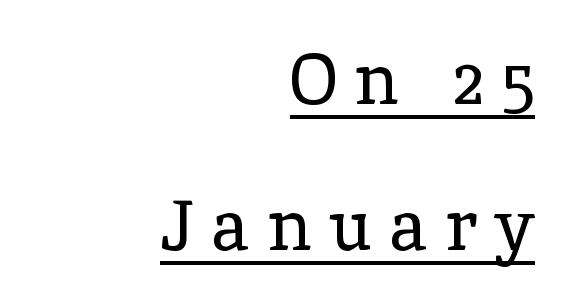
This sample is right-justified, so line beginnings fall wherever the words allow. Character widths vary here, with narrow letters taking less room than wide ones. A serif font was chosen for this passage. This rendering features underlined lettering. The characters are drawn with everyday or finer stroke widths.
